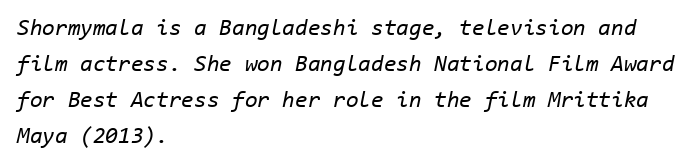
The image shows 23 px text type, italic (leaning right); set left-aligned, normal line spacing (1.57x), normal letter spacing, not underlined.
